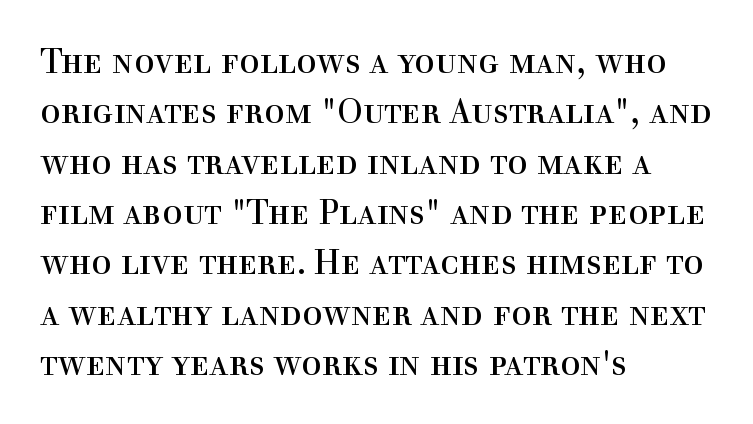
{"serif": "yes", "italic": "no", "bold": "no", "weight": "regular", "width": "normal", "x_height": "medium", "monospaced": "no", "underline": "no", "align": "left", "line_spacing": "normal", "line_spacing_ratio": 1.48, "letter_spacing": "normal", "letter_spacing_em": 0.0, "glyph_px": 34}
